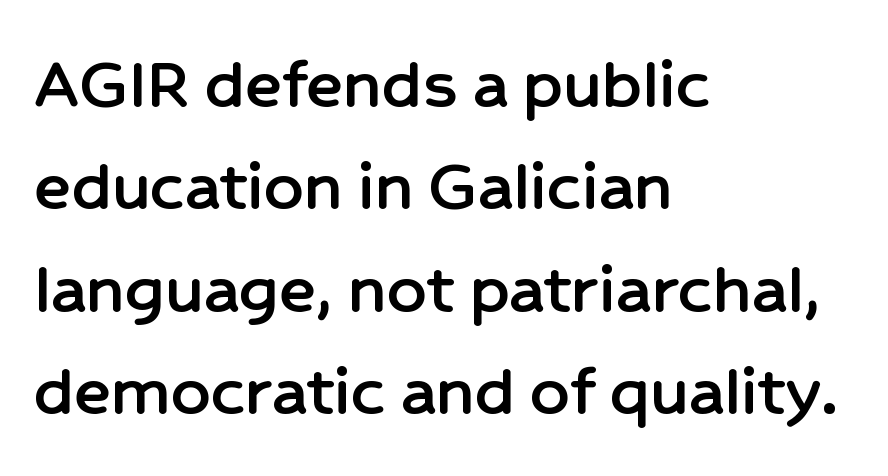
Q: Is the text italic (slanted)? A: No, it is upright.
Q: Is the typeface a serif or a sans-serif typeface? A: Sans-serif.
Q: Is the text underlined? A: No.
Q: How is the paragraph aligned? A: Left-aligned.
Q: Is the spacing between letters normal or unusually wide? A: Normal.
Q: Is the spacing between lines tight, normal or loose? A: Normal.
Q: Width (condensed, normal, or wide)? A: Normal.
Q: Stroke contrast? A: Low.
Q: x-height? A: Medium.
Q: Monospaced? A: No.
